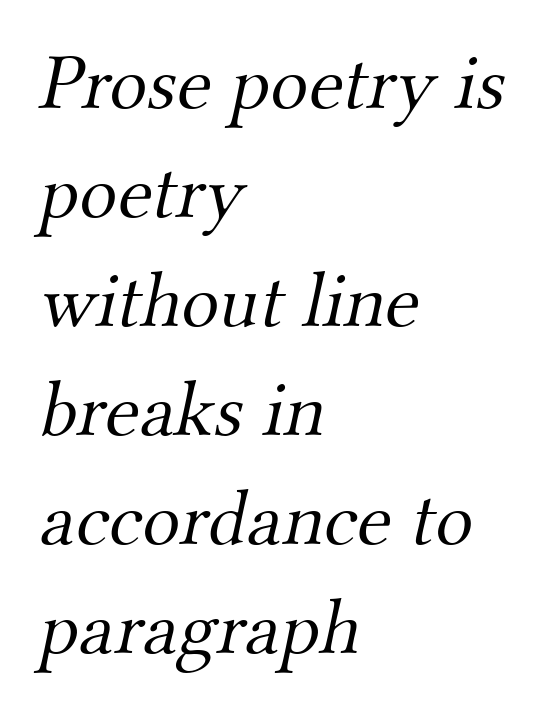
Classification — serif. Has an underline been added? It has not. Think standard paragraph weight, or any step lighter than that. A typesetter would call this proportional, since set widths differ per character.
